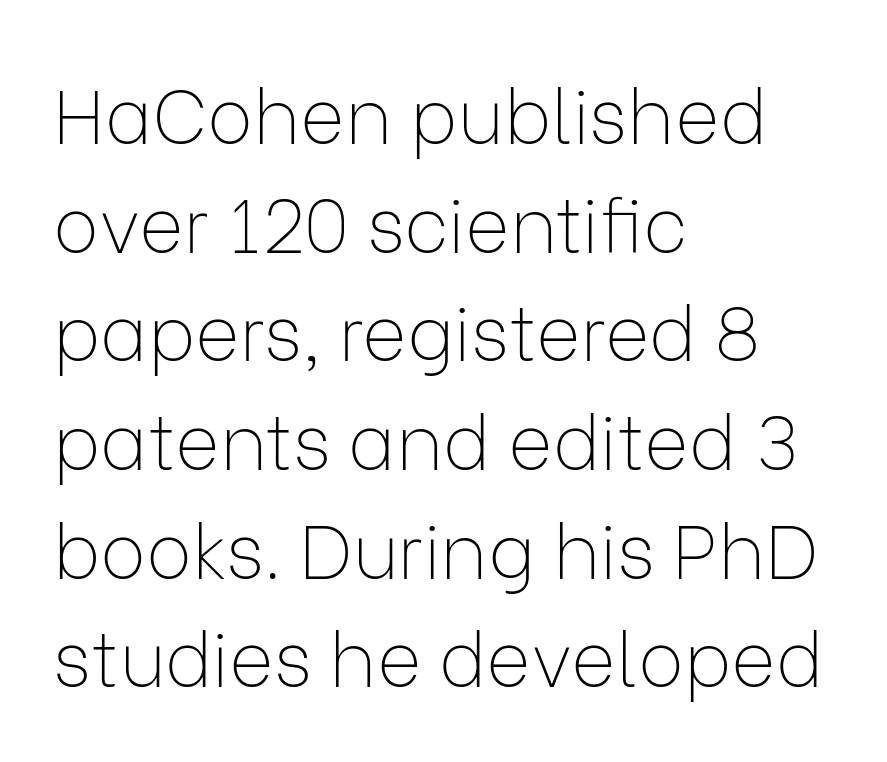
{"serif": "no", "italic": "no", "bold": "no", "weight": "thin", "width": "normal", "stroke_contrast": "low", "x_height": "medium", "monospaced": "no", "underline": "no", "align": "left", "line_spacing": "normal", "line_spacing_ratio": 1.43, "letter_spacing": "normal", "letter_spacing_em": 0.0, "glyph_px": 76}
